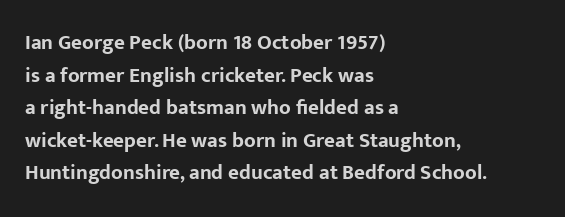
{"italic": "no", "bold": "yes", "underline": "no", "align": "left", "line_spacing": "normal", "line_spacing_ratio": 1.55, "letter_spacing": "normal", "letter_spacing_em": 0.0, "glyph_px": 21}
